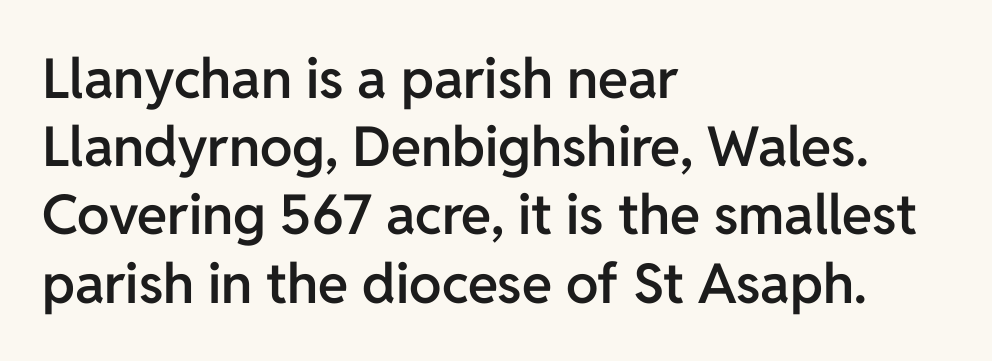
Q: Is the text bold? A: Semi-bold.
Q: Is the text italic (slanted)? A: No, it is upright.
Q: Is the typeface a serif or a sans-serif typeface? A: Sans-serif.
Q: Is the text underlined? A: No.
Q: How is the paragraph aligned? A: Left-aligned.
Q: Is the spacing between letters normal or unusually wide? A: Normal.
Q: Width (condensed, normal, or wide)? A: Normal.
Q: Stroke contrast? A: Low.
Q: x-height? A: Medium.
Q: Monospaced? A: No.
